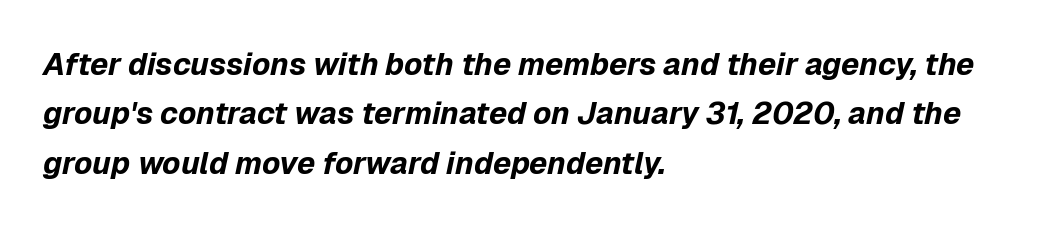
{"italic": "yes", "lean": "right", "slant_degrees": 12, "bold": "yes", "weight": "bold", "width": "normal", "stroke_contrast": "low", "x_height": "medium", "monospaced": "no", "underline": "no", "align": "left", "line_spacing": "normal", "line_spacing_ratio": 1.59, "letter_spacing": "normal", "letter_spacing_em": 0.0, "glyph_px": 31}
